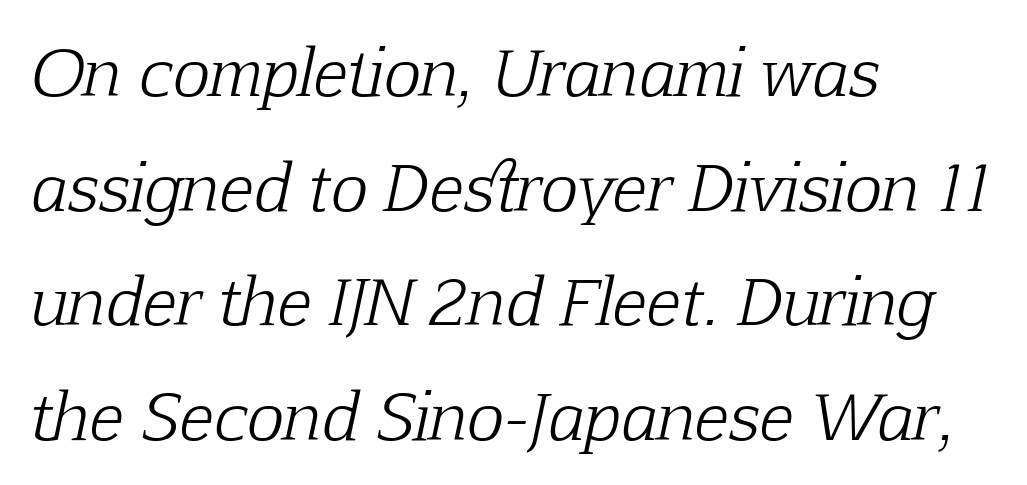
{"serif": "yes", "italic": "yes", "lean": "right", "slant_degrees": 12, "bold": "no", "weight": "light", "width": "normal", "stroke_contrast": "low", "x_height": "medium", "monospaced": "no", "underline": "no", "align": "left", "line_spacing_ratio": 1.82, "letter_spacing": "normal", "letter_spacing_em": 0.0, "glyph_px": 63}
